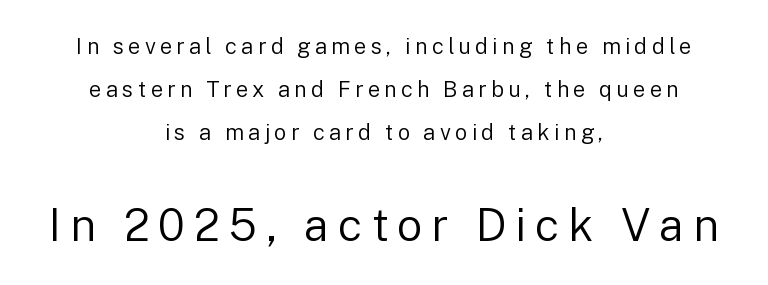
The rendering uses a large line-height, opening up the rows. This rendering uses center alignment, leaving both contours irregular but symmetric. The rendering shows plain stroke endings on the letterforms — a sans-serif design. The letters stand upright; this is a roman face. Scale increases going downward across the two blocks.
